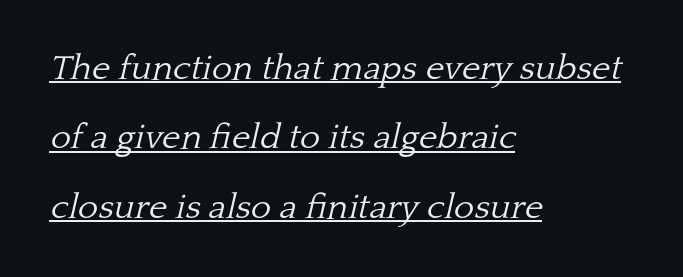
Look at the bottom of the vertical strokes: they flare into serifs here. Beneath each row of characters lies a ruled line. Spacing verdict: proportional, widths tailored to each character. Is there much room between lines? Yes — plenty of vertical air separates them. Inter-character spacing is left at the font's built-in metrics.
